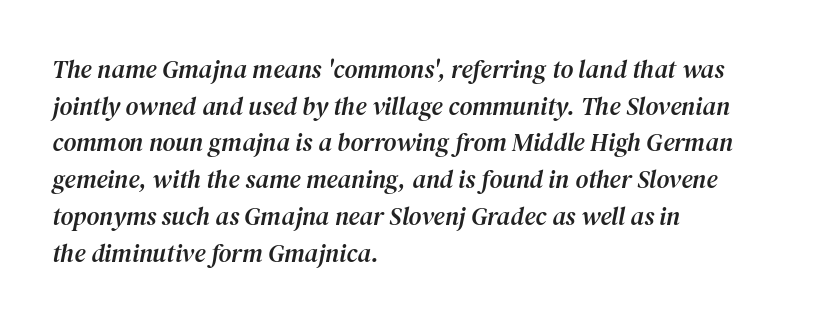
Q: Is the text italic (slanted)? A: Yes, it leans right by about 12 degrees.
Q: Is the text underlined? A: No.
Q: How is the paragraph aligned? A: Left-aligned.
Q: Is the spacing between letters normal or unusually wide? A: Normal.
Q: Is the spacing between lines tight, normal or loose? A: Normal.
